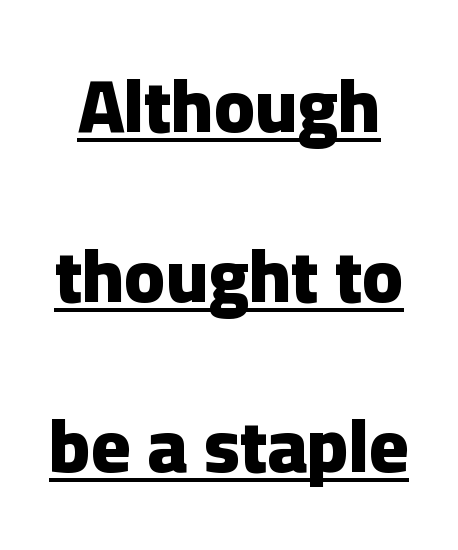
Q: Is the text bold? A: Yes.
Q: Is the text italic (slanted)? A: No, it is upright.
Q: Is the typeface a serif or a sans-serif typeface? A: Sans-serif.
Q: Is the text underlined? A: Yes.
Q: Is the spacing between letters normal or unusually wide? A: Normal.
Q: Is the spacing between lines tight, normal or loose? A: Loose.
Q: Width (condensed, normal, or wide)? A: Normal.
Q: Stroke contrast? A: Low.
Q: x-height? A: Medium.
Q: Monospaced? A: No.
